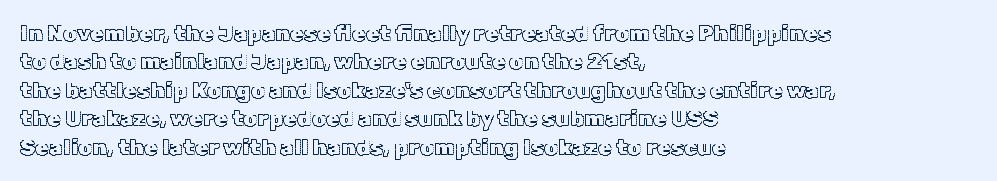
Q: Is the text italic (slanted)? A: No, it is upright.
Q: Is the text underlined? A: No.
Q: How is the paragraph aligned? A: Left-aligned.
Q: Is the spacing between letters normal or unusually wide? A: Normal.
Q: Is the spacing between lines tight, normal or loose? A: Normal.
